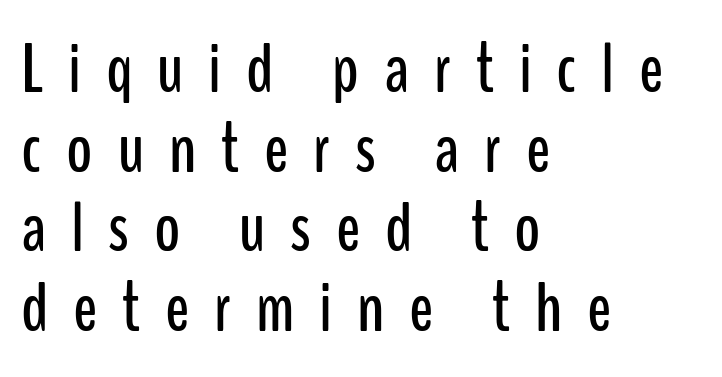
{"serif": "no", "italic": "no", "width": "condensed", "stroke_contrast": "low", "x_height": "medium", "monospaced": "no", "underline": "no", "align": "left", "line_spacing": "tight", "line_spacing_ratio": 1.12, "letter_spacing": "wide", "letter_spacing_em": 0.35, "glyph_px": 71}
